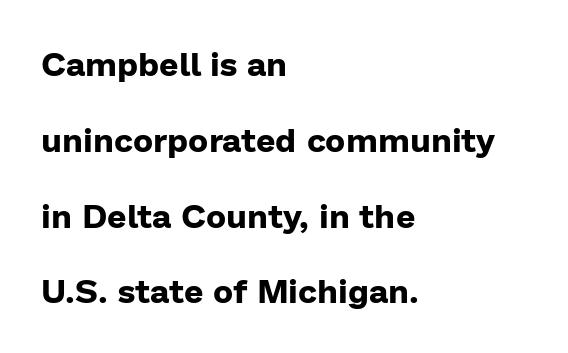
The image shows 34 px bold sans-serif type, upright; set left-aligned, loose line spacing (2.23x), normal letter spacing, not underlined; low stroke contrast and a medium x-height.
